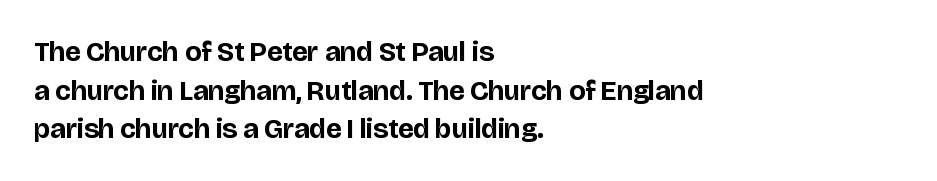
Nobody drew a line under any word here. Every letter is thick-stroked: bold, no question. If you drew a ruler down the left edge, every line would touch it. Upright lettering throughout.
